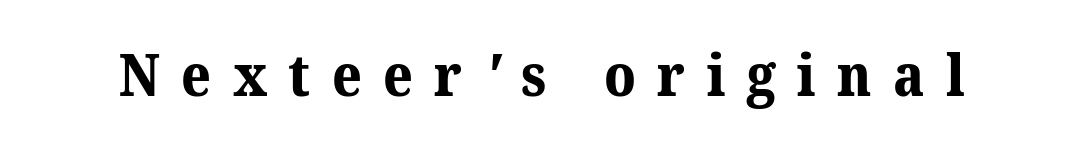
This sample uses a serif face. Heft: maximum for text — a bold. Characters follow at a spacing far wider than the type designer built in. Character widths vary here, with narrow letters taking less room than wide ones. Bare-footed words on every line.
